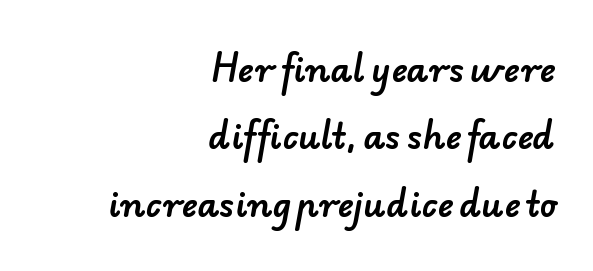
Character widths vary here, with narrow letters taking less room than wide ones. The ragged edge is on the left, which tells us the setting is flush right. The rendering keeps characters at their native spacing. Does the type have serifs? No, each stem ends abruptly. The gap between lines stays unmarked.
